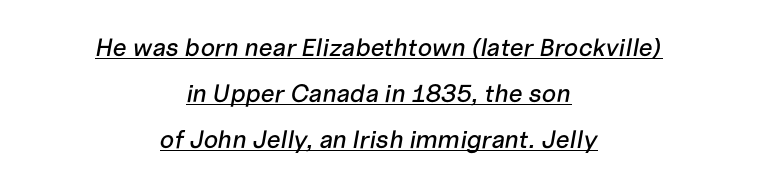
{"italic": "yes", "lean": "right", "slant_degrees": 10, "underline": "yes", "align": "center", "line_spacing_ratio": 1.84, "letter_spacing": "normal", "letter_spacing_em": 0.0, "glyph_px": 25}
